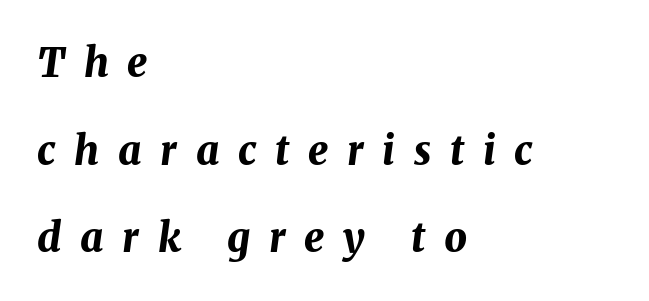
{"italic": "yes", "lean": "right", "slant_degrees": 8, "bold": "yes", "weight": "bold", "width": "normal", "stroke_contrast": "medium", "x_height": "medium", "monospaced": "no", "underline": "no", "align": "left", "line_spacing": "loose", "line_spacing_ratio": 2.19, "letter_spacing": "wide", "letter_spacing_em": 0.47, "glyph_px": 40}
